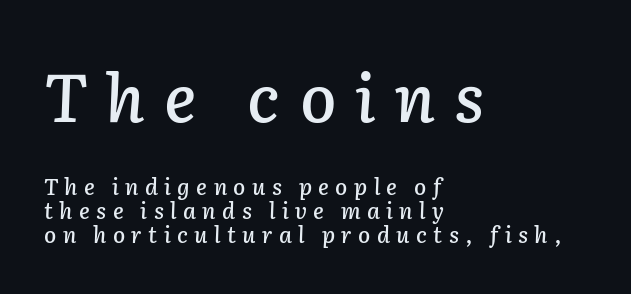
{"italic": "yes", "lean": "right", "slant_degrees": 2, "width": "normal", "stroke_contrast": "low", "x_height": "medium", "monospaced": "no", "underline": "no", "align": "left", "line_spacing": "tight", "line_spacing_ratio": 1.09, "letter_spacing": "wide", "letter_spacing_em": 0.29, "larger_block": "first", "size_ratio": 3.0, "glyph_px": 66}
